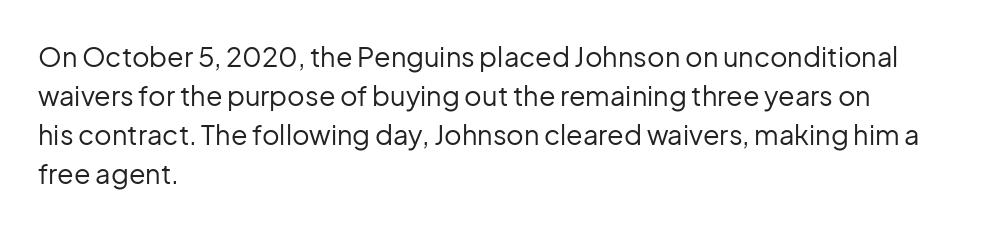
Default kerning and tracking; the words read as compact shapes. No heavy texture on the line: the type isn't bold. A roman cut, with each character standing at attention. Notice how the passage keeps a crisp vertical edge on the left only. Bare-footed words on every line.
